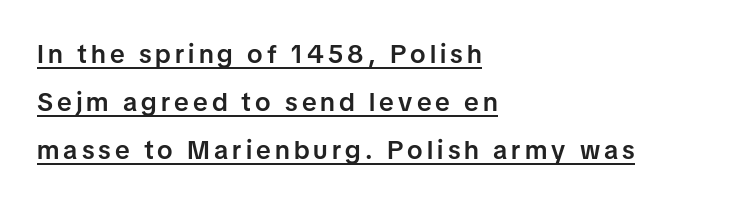
Q: Is the text bold? A: Semi-bold.
Q: Is the text italic (slanted)? A: No, it is upright.
Q: Is the text underlined? A: Yes.
Q: How is the paragraph aligned? A: Left-aligned.
